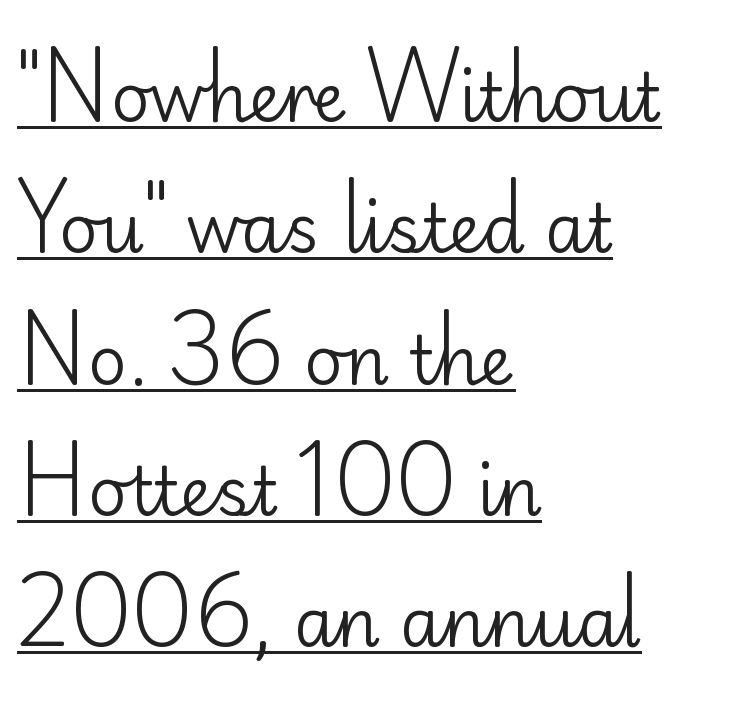
A light-to-regular cut is what we see here. Each line of the rendering has a horizontal stroke beneath the glyphs. Each new line begins a long way beneath the previous one. Compared with typical body copy, the letter spacing here is the same.
